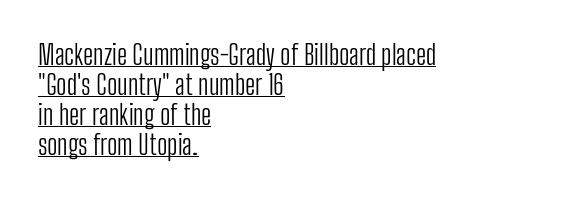
The image shows 27 px text type, upright; set left-aligned, tight line spacing (1.11x), normal letter spacing, underlined.
